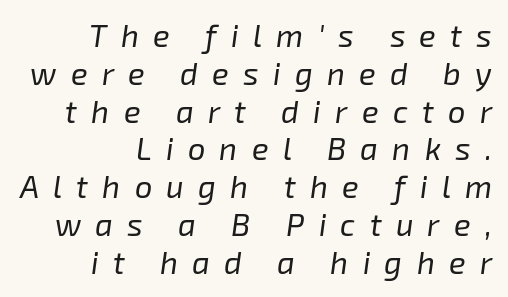
{"italic": "yes", "lean": "right", "slant_degrees": 8, "bold": "no", "weight": "regular", "width": "normal", "stroke_contrast": "low", "x_height": "medium", "monospaced": "no", "underline": "no", "align": "right", "line_spacing_ratio": 1.22, "letter_spacing": "wide", "letter_spacing_em": 0.46, "glyph_px": 31}
